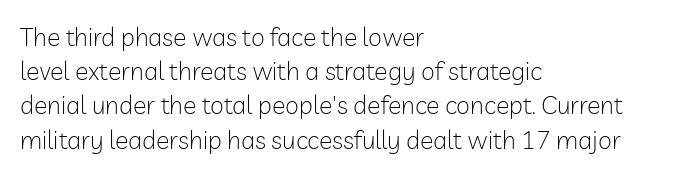
{"italic": "no", "bold": "no", "underline": "no", "align": "left", "line_spacing": "normal", "line_spacing_ratio": 1.37, "letter_spacing": "normal", "letter_spacing_em": 0.0, "glyph_px": 25}
